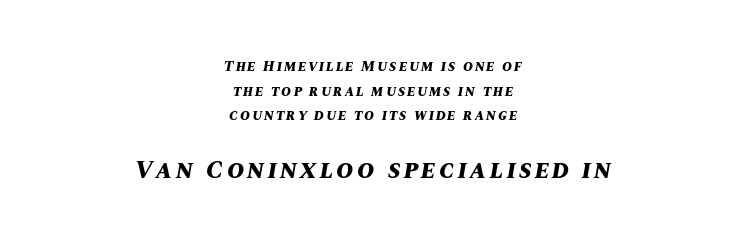
Q: Is the text bold? A: Yes.
Q: Is the text italic (slanted)? A: Yes, it leans right by about 10 degrees.
Q: Is the text underlined? A: No.
Q: How is the paragraph aligned? A: Centered.
Q: Is the spacing between lines tight, normal or loose? A: Normal.
Q: Which block of text is set in a larger size, the first (top) or the second (bottom)? A: The second (bottom) one.
